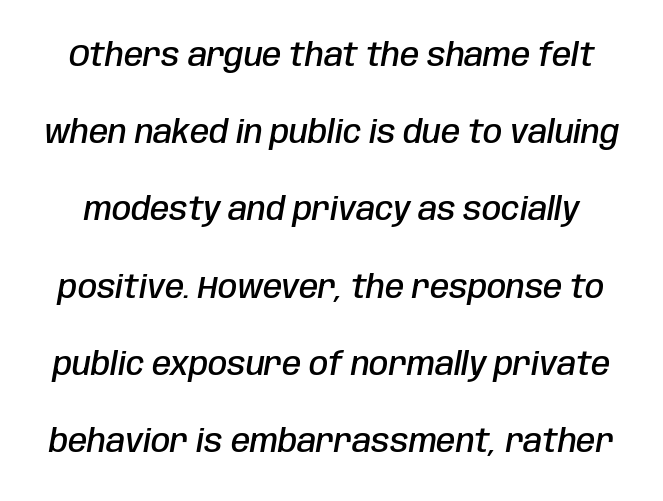
The image shows 31 px semibold, condensed type, italic (leaning right); set loose line spacing (2.49x), normal letter spacing, not underlined; low stroke contrast and a large x-height.
